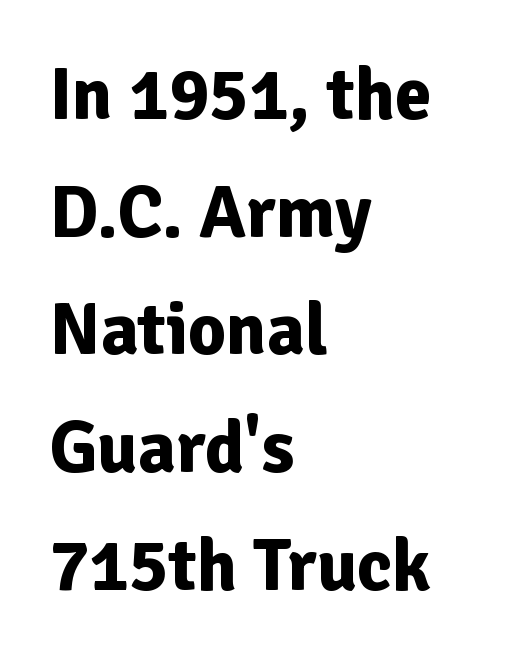
Every row of glyphs begins at an identical x-position on the left. Heavy-handed strokes throughout: this text is bold. Between one letter and the next there's only the usual sliver of space. I'd call this a sans setting — the letters go barefoot. When letters stand straight like this, we call the style roman or upright.
